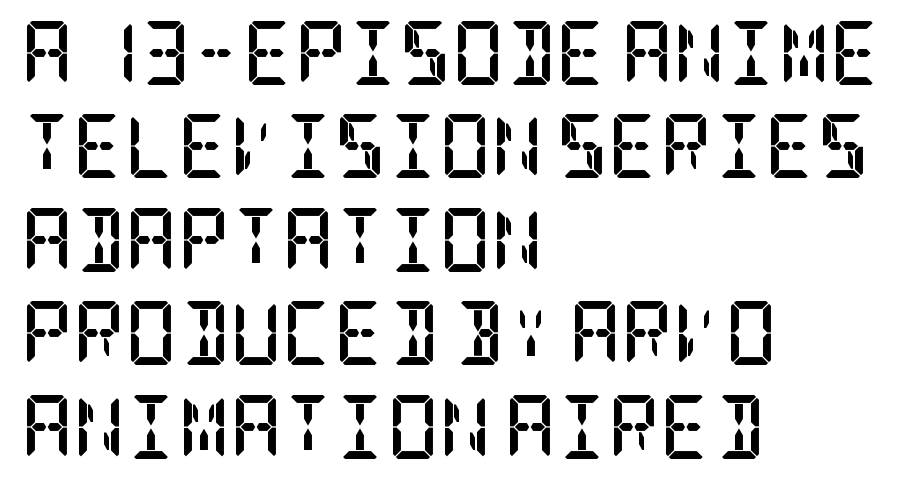
Q: Is the text bold? A: Yes.
Q: Is the text italic (slanted)? A: No, it is upright.
Q: Is the typeface a serif or a sans-serif typeface? A: Serif.
Q: Is the text underlined? A: No.
Q: How is the paragraph aligned? A: Left-aligned.
Q: Is the spacing between letters normal or unusually wide? A: Normal.
Q: Is the spacing between lines tight, normal or loose? A: Normal.
Q: Width (condensed, normal, or wide)? A: Condensed.
Q: Stroke contrast? A: Low.
Q: x-height? A: Large.
